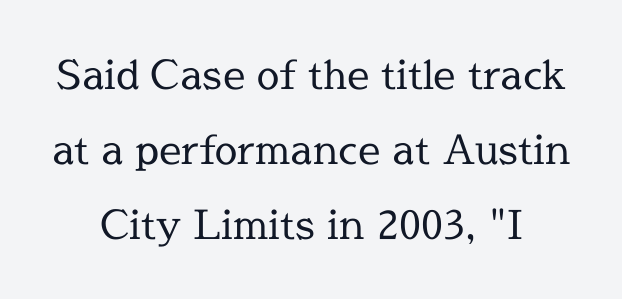
The image shows 40 px regular-weight serif type, upright; set centered, line spacing 1.88x, normal letter spacing, not underlined; a medium x-height.
